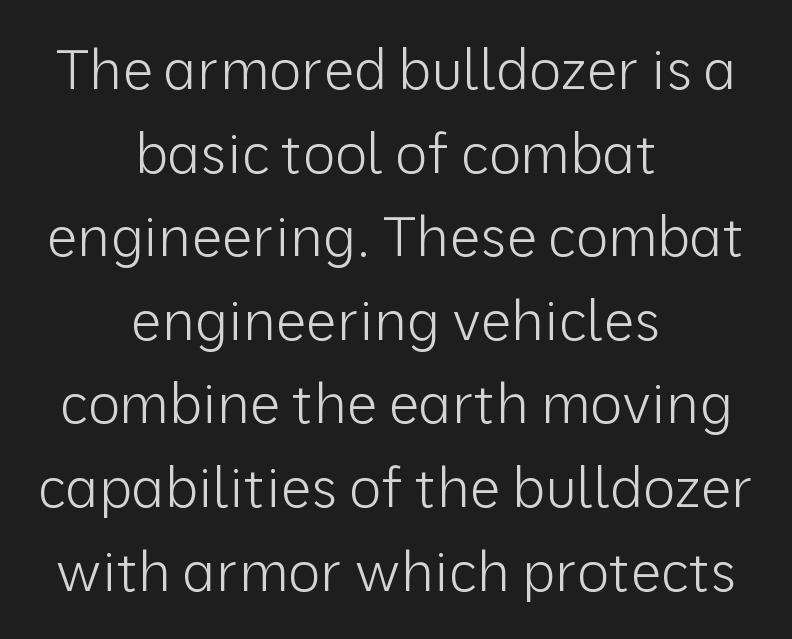
The image shows 55 px light sans-serif type, upright; set centered, normal line spacing (1.52x), normal letter spacing, not underlined; low stroke contrast and a medium x-height.
